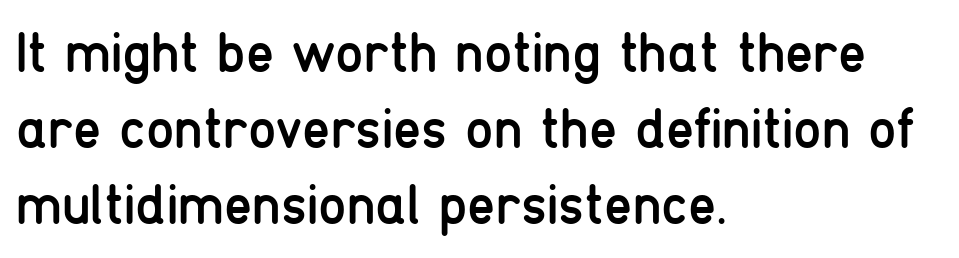
Nothing sits at the stroke ends, so this counts as sans-serif. This reads as an unemphasized weight, regular at the heaviest. You could call the tracking neutral — neither tight nor loose. Which margin do the lines hug? The left one — the right edge is uneven.
